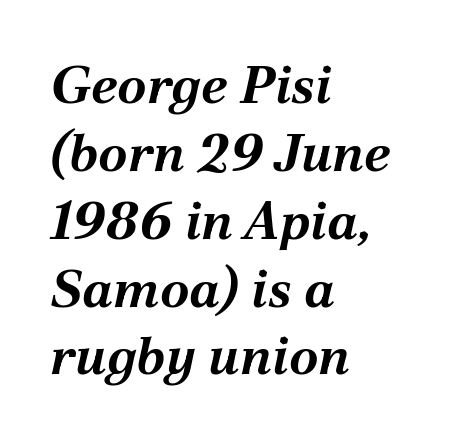
Q: Is the text bold? A: Yes.
Q: Is the text italic (slanted)? A: Yes, it leans right by about 12 degrees.
Q: Is the text underlined? A: No.
Q: How is the paragraph aligned? A: Left-aligned.
Q: Is the spacing between letters normal or unusually wide? A: Normal.
Q: Is the spacing between lines tight, normal or loose? A: Normal.
Q: Width (condensed, normal, or wide)? A: Normal.
Q: Stroke contrast? A: Medium.
Q: x-height? A: Medium.
Q: Monospaced? A: No.
